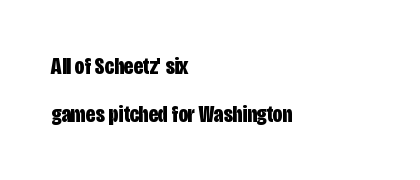
Q: Is the text bold? A: Yes.
Q: Is the text italic (slanted)? A: No, it is upright.
Q: Is the text underlined? A: No.
Q: How is the paragraph aligned? A: Left-aligned.
Q: Is the spacing between letters normal or unusually wide? A: Normal.
Q: Is the spacing between lines tight, normal or loose? A: Loose.
